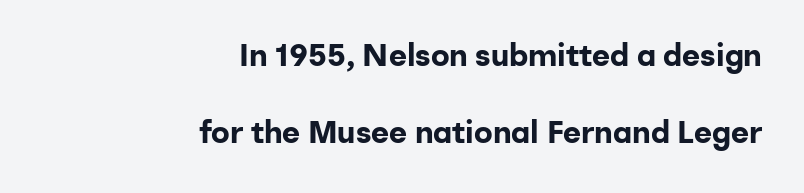
The image shows 31 px bold sans-serif type, upright; set right-aligned, loose line spacing (2.47x), normal letter spacing, not underlined; low stroke contrast and a medium x-height.
